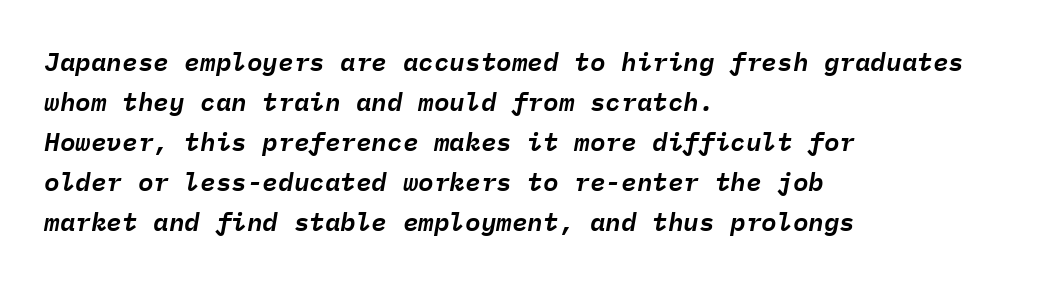
Is the block centered? No — it sits flush against the left margin. Lines of text with bare space underneath. A typesetter would call this zero additional tracking. Is the type slanted? Yes — the strokes lean at a clear angle. Notice how descenders clear the ascenders below comfortably — that's standard leading.
